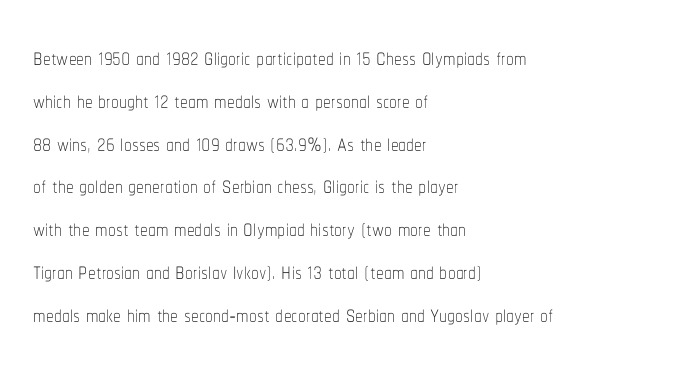
This is roman type, the default non-slanted kind. Each word holds together tightly as a unit, with standard inter-letter gaps. Casual observation: everything's shoved over to the left. Looks like regular typesetting: each glyph gets only the width it needs.
